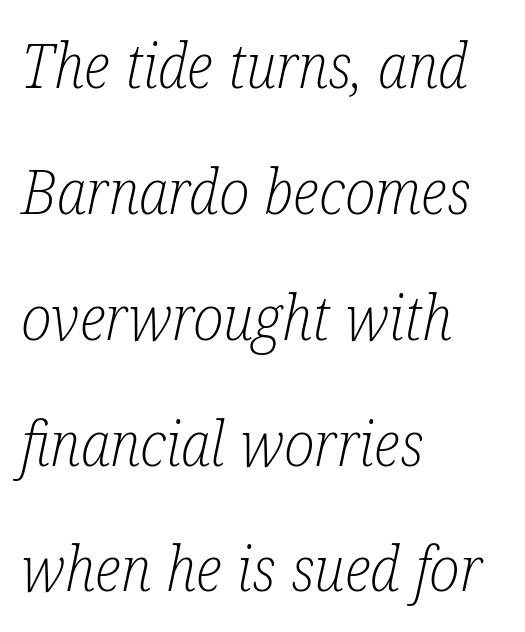
The image shows 62 px light, condensed serif type, italic (leaning right); set left-aligned, loose line spacing (2.03x), normal letter spacing, not underlined; low stroke contrast and a medium x-height.
